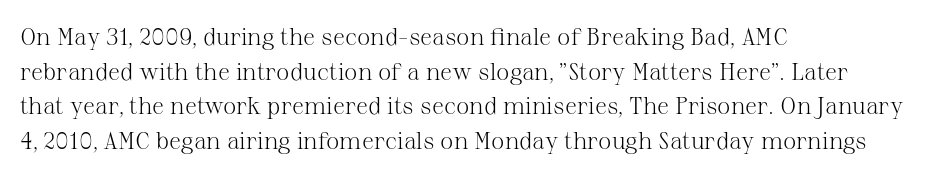
Regarding leading, the lines here are spaced in the standard way. The letters look calm and open, with moderate or lighter stems. Layout note: lines flush left. The rendering keeps characters at their native spacing. The lettering stays uniformly vertical, giving the passage a roman look. Underline: absent.
